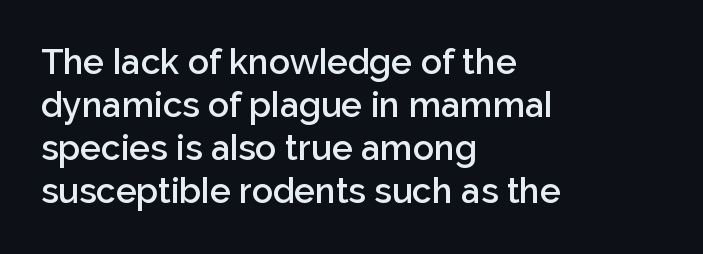
Horizontal alignment here is leftward, the default for most running prose. The text was rendered using a sans face with plain stroke endings. Unmarked baselines from the first word to the last. The rendering keeps characters at their native spacing.
